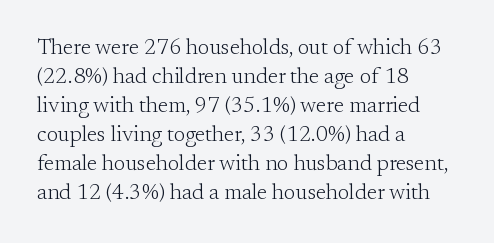
{"italic": "no", "bold": "no", "underline": "no", "align": "left", "line_spacing": "normal", "line_spacing_ratio": 1.32, "letter_spacing": "normal", "letter_spacing_em": 0.0, "glyph_px": 22}
